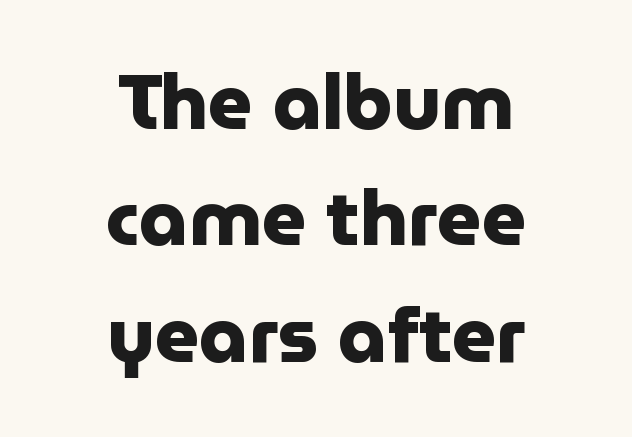
The image shows 77 px heavy sans-serif type, upright; set centered, normal line spacing (1.51x), normal letter spacing, not underlined; low stroke contrast and a medium x-height.
